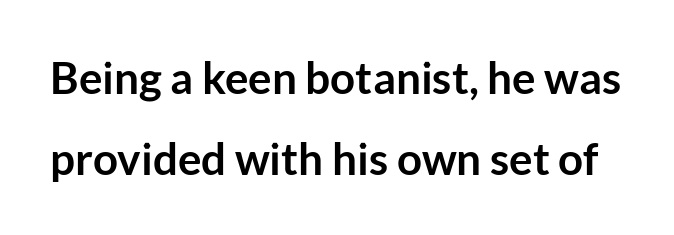
The letters advance in unequal steps, a hallmark of proportional type. Caption: standard tracking, unaltered. When letters stand straight like this, we call the style roman or upright. I'd describe the lettering as bold — thick and assertive. The designer went with a sans here, leaving each stem footless. The specimen omits any rule beneath the text block's lines.
